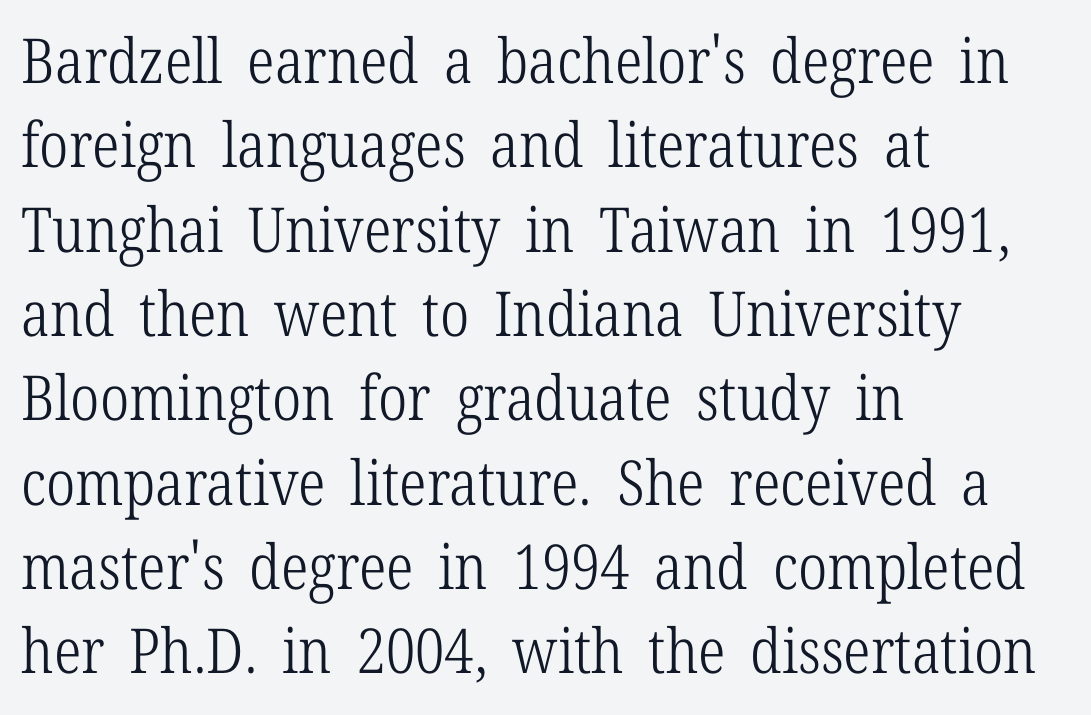
Q: Is the text bold? A: No.
Q: Is the text italic (slanted)? A: No, it is upright.
Q: Is the typeface a serif or a sans-serif typeface? A: Serif.
Q: Is the text underlined? A: No.
Q: How is the paragraph aligned? A: Left-aligned.
Q: Is the spacing between letters normal or unusually wide? A: Normal.
Q: Is the spacing between lines tight, normal or loose? A: Normal.
Q: Width (condensed, normal, or wide)? A: Condensed.
Q: Stroke contrast? A: Low.
Q: x-height? A: Medium.
Q: Monospaced? A: No.
